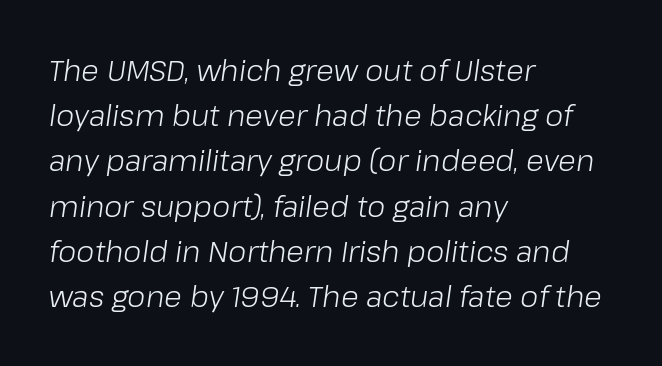
The image shows 29 px light type, italic (leaning right); set left-aligned, normal line spacing (1.56x), normal letter spacing, not underlined; low stroke contrast and a medium x-height.
